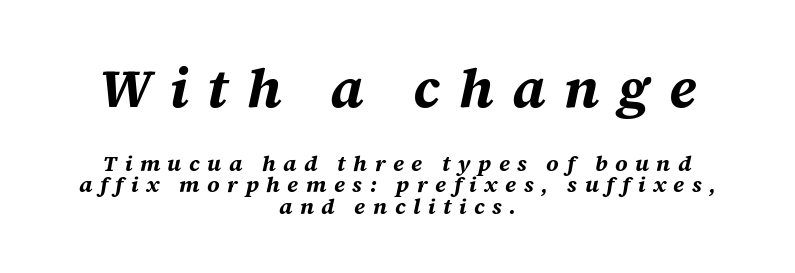
Loose tracking; the words dissolve into strings of separated letters. Character widths vary here, with narrow letters taking less room than wide ones. In CSS terms this would be text-align: center. You can tell it's italic because the verticals aren't actually vertical.
